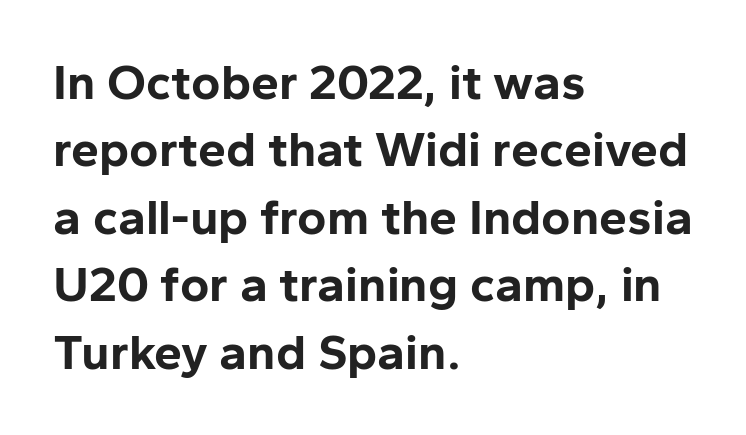
The image shows 50 px bold sans-serif type, upright; set left-aligned, normal line spacing (1.35x), normal letter spacing, not underlined; low stroke contrast and a medium x-height.
